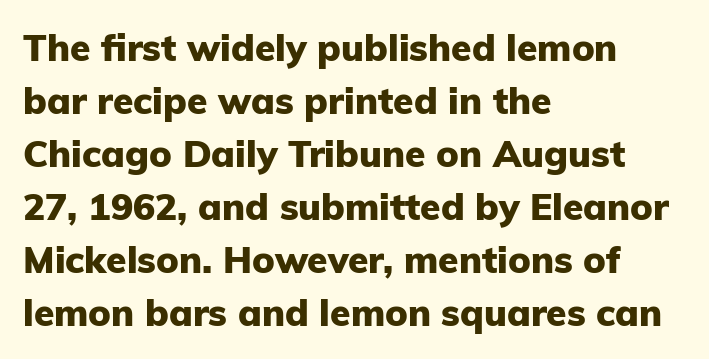
The image shows 37 px heavy sans-serif type, upright; set left-aligned, normal line spacing (1.43x), normal letter spacing, not underlined; low stroke contrast and a medium x-height.
